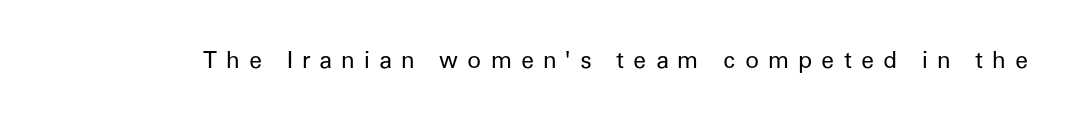
The font sits on the lighter half of the weight spectrum, regular included. Lines of text with bare space underneath. Do the letters lean? They stand straight. Display-style spreading of the glyphs; the letterfit is very open.
